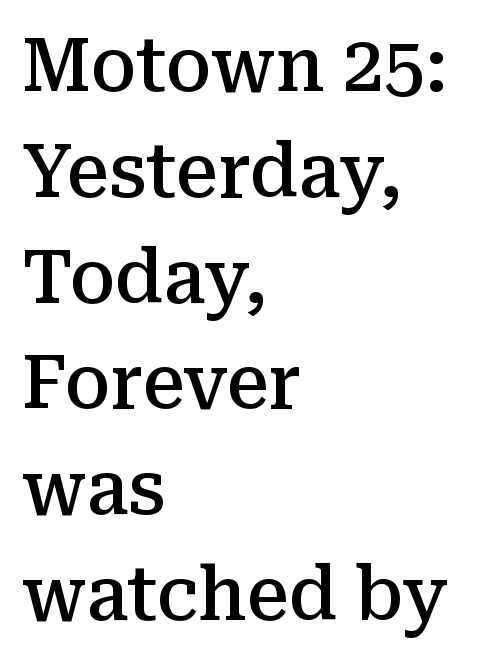
The image shows 74 px semibold serif type, upright; set left-aligned, normal line spacing (1.43x), normal letter spacing, not underlined; medium stroke contrast and a medium x-height.
